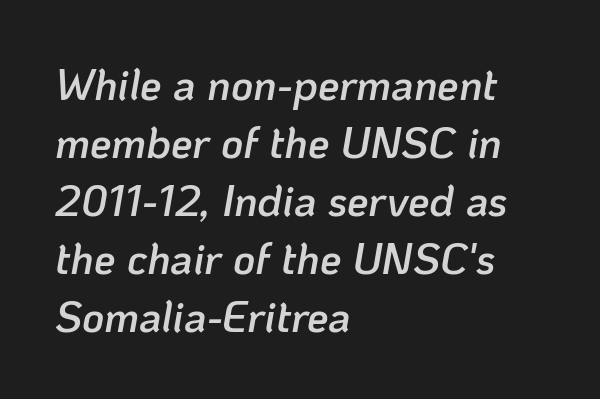
{"italic": "yes", "lean": "right", "slant_degrees": 10, "bold": "semi", "weight": "semibold", "width": "normal", "stroke_contrast": "low", "x_height": "medium", "monospaced": "no", "underline": "no", "align": "left", "line_spacing": "normal", "line_spacing_ratio": 1.35, "letter_spacing": "normal", "letter_spacing_em": 0.0, "glyph_px": 43}
